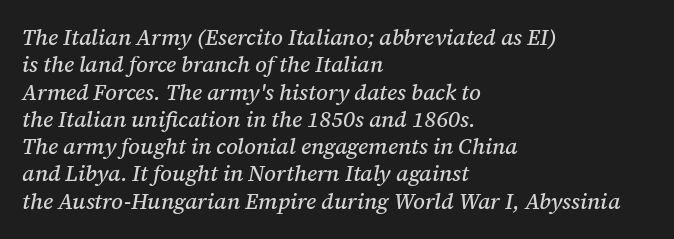
The image shows 22 px text type, italic (leaning right); set left-aligned, line spacing 1.24x, normal letter spacing, not underlined.
